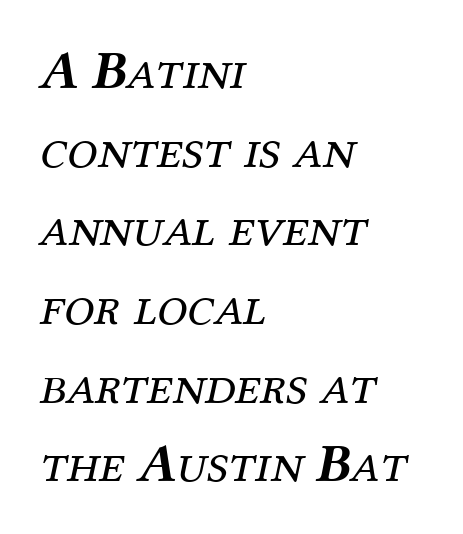
Q: Is the text bold? A: No.
Q: Is the text italic (slanted)? A: Yes, it leans right by about 12 degrees.
Q: Is the typeface a serif or a sans-serif typeface? A: Serif.
Q: Is the text underlined? A: No.
Q: How is the paragraph aligned? A: Left-aligned.
Q: Is the spacing between letters normal or unusually wide? A: Normal.
Q: Is the spacing between lines tight, normal or loose? A: Normal.
Q: Width (condensed, normal, or wide)? A: Normal.
Q: Stroke contrast? A: Medium.
Q: x-height? A: Medium.
Q: Monospaced? A: No.
